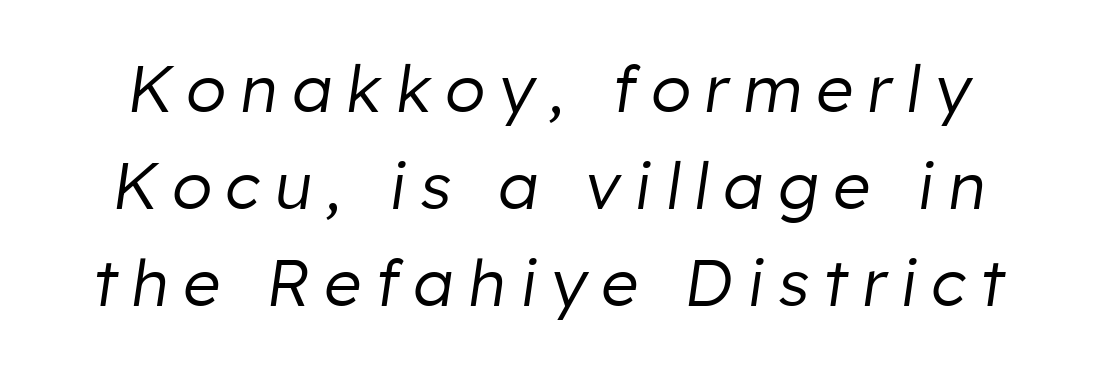
Q: Is the text bold? A: No.
Q: Is the text italic (slanted)? A: Yes, it leans right by about 8 degrees.
Q: Is the text underlined? A: No.
Q: Is the spacing between letters normal or unusually wide? A: Unusually wide.
Q: Is the spacing between lines tight, normal or loose? A: Normal.
Q: Width (condensed, normal, or wide)? A: Normal.
Q: Stroke contrast? A: Low.
Q: x-height? A: Medium.
Q: Monospaced? A: No.
